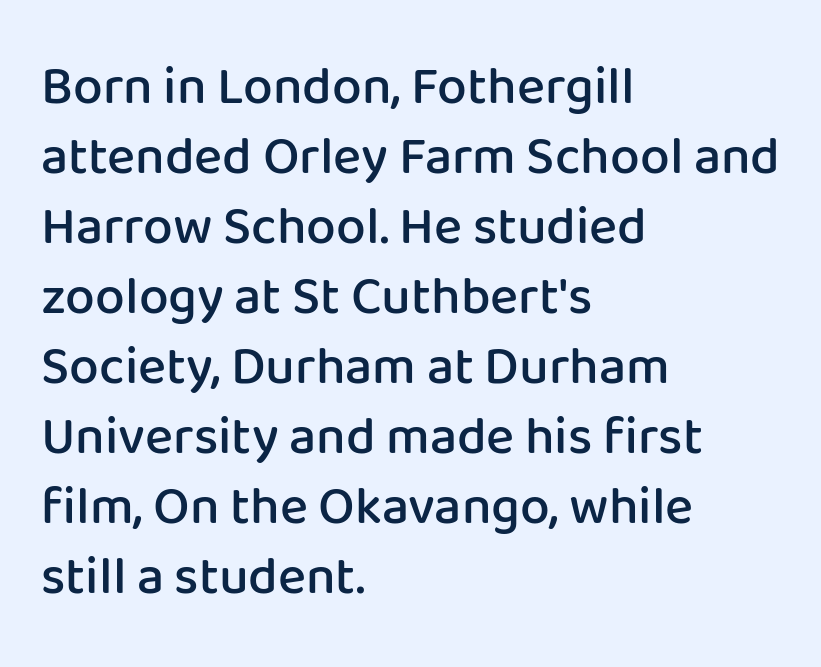
The image shows 53 px semibold sans-serif type, upright; set left-aligned, normal line spacing (1.32x), normal letter spacing, not underlined; low stroke contrast and a medium x-height.
